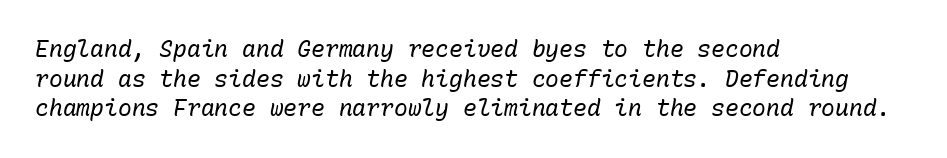
Q: Is the text bold? A: No.
Q: Is the text italic (slanted)? A: Yes, it leans right by about 10 degrees.
Q: Is the text underlined? A: No.
Q: How is the paragraph aligned? A: Left-aligned.
Q: Is the spacing between letters normal or unusually wide? A: Normal.
Q: Is the spacing between lines tight, normal or loose? A: Normal.
